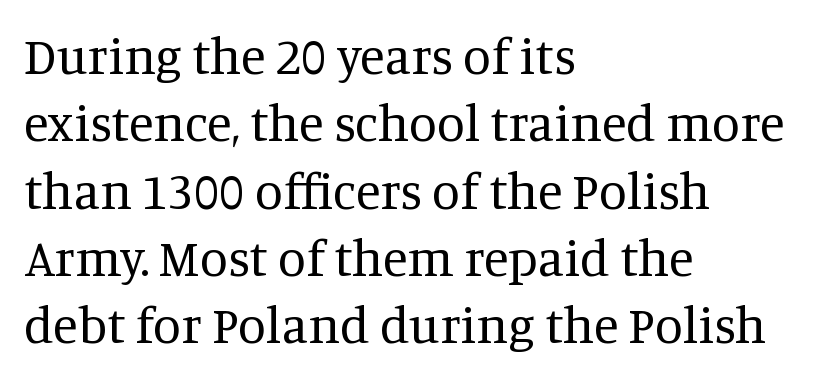
Q: Is the text bold? A: No.
Q: Is the text italic (slanted)? A: No, it is upright.
Q: Is the typeface a serif or a sans-serif typeface? A: Serif.
Q: Is the text underlined? A: No.
Q: How is the paragraph aligned? A: Left-aligned.
Q: Is the spacing between letters normal or unusually wide? A: Normal.
Q: Is the spacing between lines tight, normal or loose? A: Normal.
Q: Width (condensed, normal, or wide)? A: Normal.
Q: Stroke contrast? A: Medium.
Q: x-height? A: Large.
Q: Monospaced? A: No.
